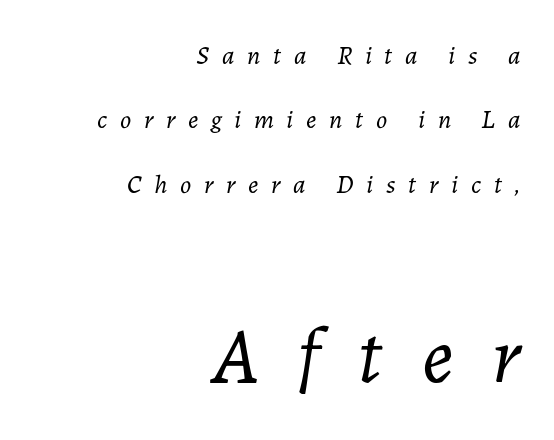
{"italic": "yes", "lean": "right", "slant_degrees": 7, "bold": "no", "weight": "light", "width": "normal", "stroke_contrast": "low", "x_height": "medium", "monospaced": "no", "underline": "no", "align": "right", "line_spacing": "loose", "line_spacing_ratio": 2.48, "letter_spacing": "wide", "letter_spacing_em": 0.49, "larger_block": "second", "size_ratio": 3.04, "glyph_px": 79}
